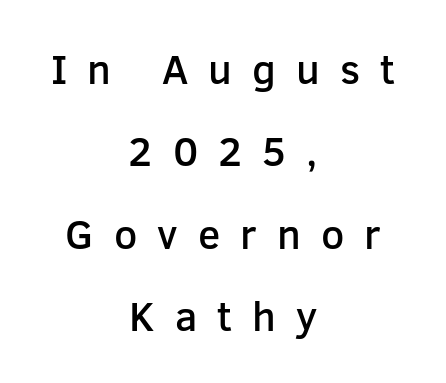
Just letters on the line, the space beneath them empty. Spacing between characters has been opened up far beyond the box default. Caption: semibold face, moderately heavy strokes. Rendered with straight, roman letterforms.
